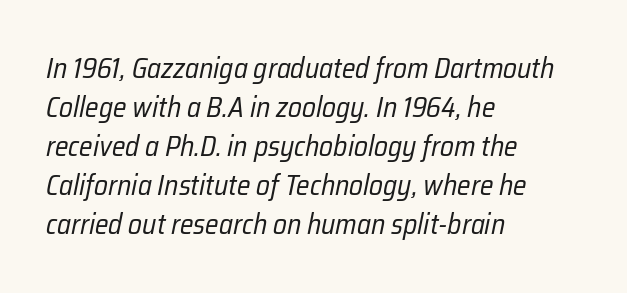
The image shows 28 px regular-weight, condensed type, italic (leaning right); set left-aligned, normal line spacing (1.39x), normal letter spacing, not underlined; low stroke contrast and a medium x-height.
